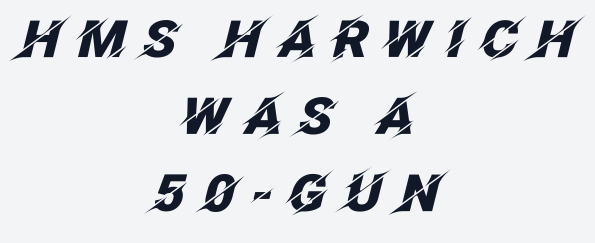
{"italic": "yes", "lean": "right", "slant_degrees": 12, "bold": "yes", "weight": "heavy", "width": "normal", "stroke_contrast": "low", "x_height": "large", "monospaced": "no", "underline": "no", "align": "center", "line_spacing": "normal", "line_spacing_ratio": 1.51, "letter_spacing": "wide", "letter_spacing_em": 0.29, "glyph_px": 51}
